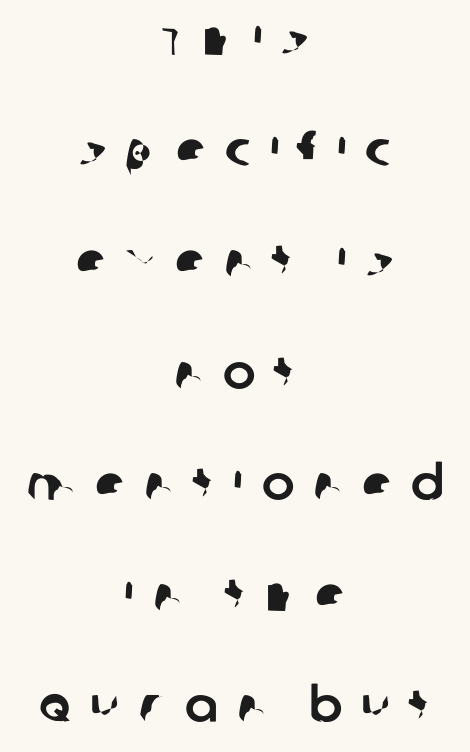
Q: Is the typeface a serif or a sans-serif typeface? A: Sans-serif.
Q: Is the text underlined? A: No.
Q: How is the paragraph aligned? A: Centered.
Q: Is the spacing between letters normal or unusually wide? A: Unusually wide.
Q: Is the spacing between lines tight, normal or loose? A: Loose.
Q: Width (condensed, normal, or wide)? A: Normal.
Q: Stroke contrast? A: Low.
Q: x-height? A: Large.
Q: Monospaced? A: No.
